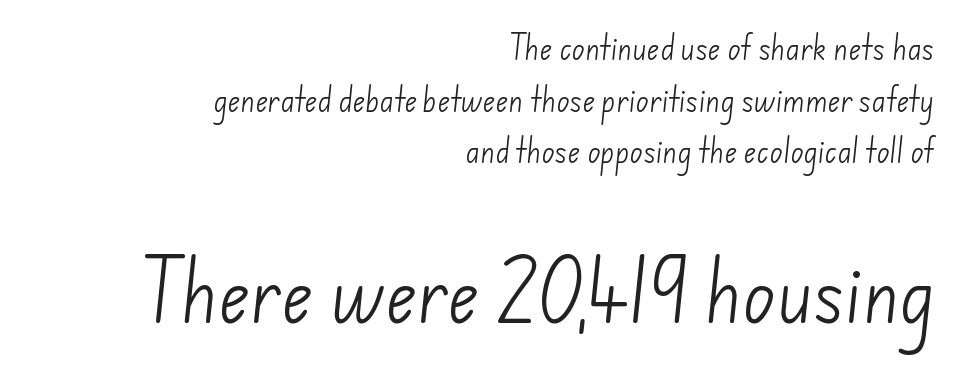
Q: Is the text bold? A: No.
Q: Is the typeface a serif or a sans-serif typeface? A: Sans-serif.
Q: Is the text underlined? A: No.
Q: How is the paragraph aligned? A: Right-aligned.
Q: Is the spacing between letters normal or unusually wide? A: Normal.
Q: Is the spacing between lines tight, normal or loose? A: Loose.
Q: Which block of text is set in a larger size, the first (top) or the second (bottom)? A: The second (bottom) one.
Q: Width (condensed, normal, or wide)? A: Normal.
Q: Stroke contrast? A: Low.
Q: x-height? A: Small.
Q: Monospaced? A: No.
